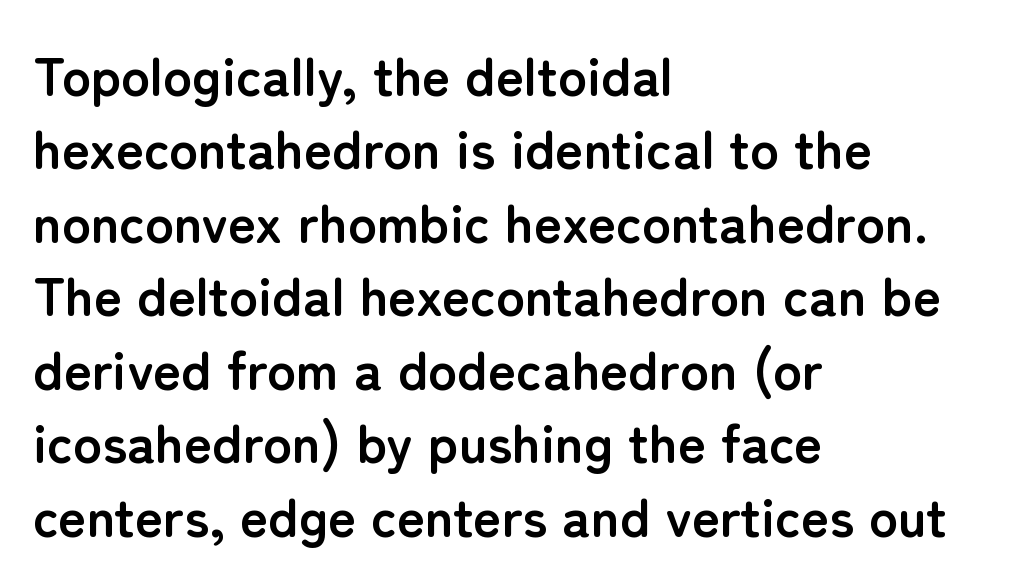
The image shows 54 px semibold sans-serif type, upright; set left-aligned, normal line spacing (1.36x), normal letter spacing, not underlined; low stroke contrast and a medium x-height.
